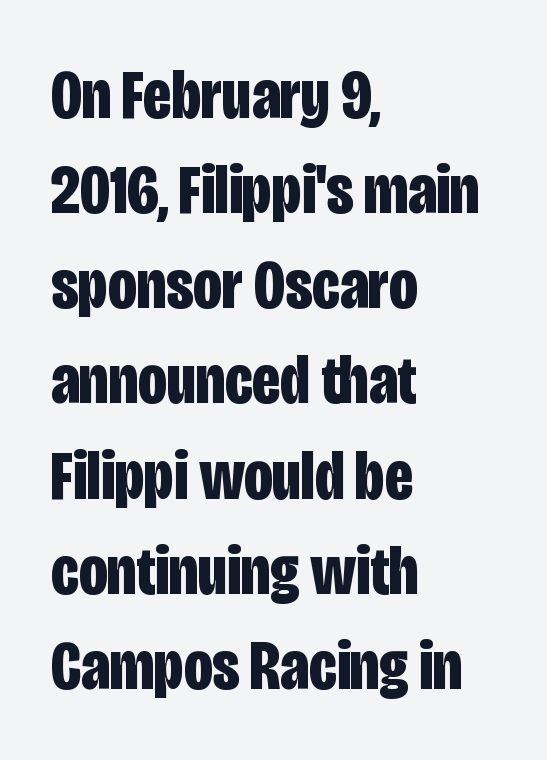
{"serif": "no", "italic": "no", "bold": "yes", "weight": "bold", "width": "condensed", "stroke_contrast": "low", "x_height": "large", "monospaced": "no", "underline": "no", "align": "left", "line_spacing": "normal", "line_spacing_ratio": 1.34, "letter_spacing": "normal", "letter_spacing_em": 0.0, "glyph_px": 71}
